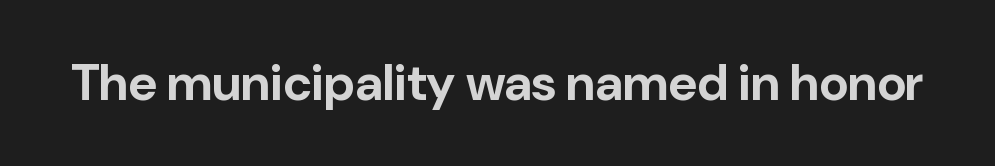
I'd call this a sans setting — the letters go barefoot. Does extra space separate the letters? No, they use regular spacing. Each letter keeps its own natural width here, so spacing adapts to shape. Beneath every word, the page is bare. These lines carry a lot of weight — the face is fully bold. Do the letters lean? They stand straight.
